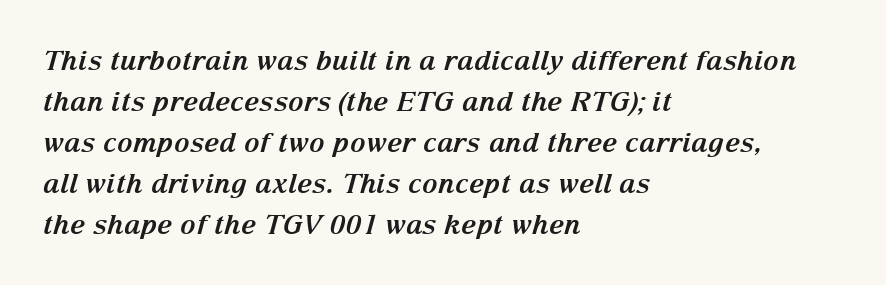
{"italic": "yes", "lean": "right", "slant_degrees": 15, "bold": "yes", "underline": "no", "align": "left", "line_spacing": "normal", "line_spacing_ratio": 1.52, "letter_spacing": "normal", "letter_spacing_em": 0.0, "glyph_px": 27}
